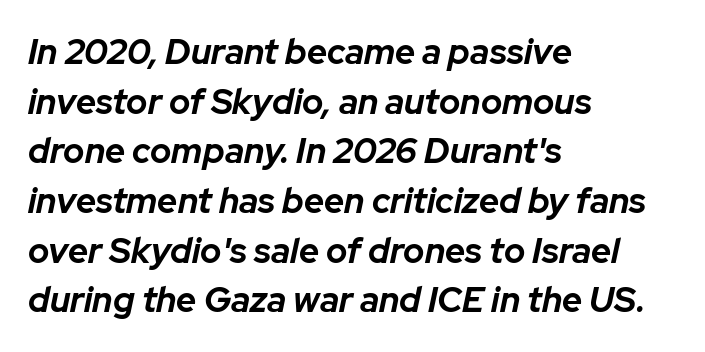
Q: Is the text bold? A: Yes.
Q: Is the text italic (slanted)? A: Yes, it leans right by about 12 degrees.
Q: Is the text underlined? A: No.
Q: How is the paragraph aligned? A: Left-aligned.
Q: Is the spacing between letters normal or unusually wide? A: Normal.
Q: Is the spacing between lines tight, normal or loose? A: Normal.
Q: Width (condensed, normal, or wide)? A: Normal.
Q: Stroke contrast? A: Low.
Q: x-height? A: Medium.
Q: Monospaced? A: No.
